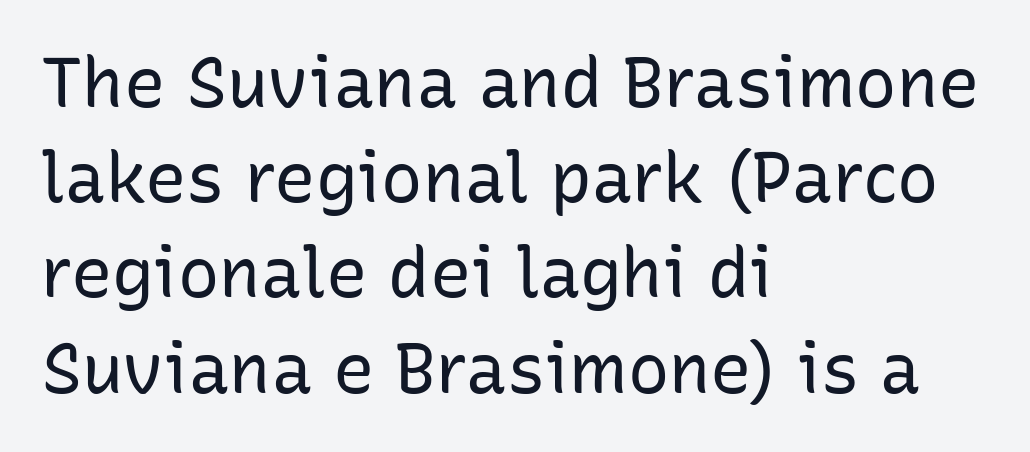
Q: Is the text bold? A: No.
Q: Is the text italic (slanted)? A: No, it is upright.
Q: Is the typeface a serif or a sans-serif typeface? A: Sans-serif.
Q: Is the text underlined? A: No.
Q: How is the paragraph aligned? A: Left-aligned.
Q: Is the spacing between letters normal or unusually wide? A: Normal.
Q: Is the spacing between lines tight, normal or loose? A: Normal.
Q: Width (condensed, normal, or wide)? A: Normal.
Q: Stroke contrast? A: Low.
Q: x-height? A: Medium.
Q: Monospaced? A: No.
